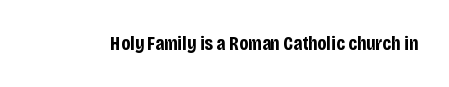
{"italic": "no", "bold": "yes", "underline": "no", "letter_spacing": "normal", "letter_spacing_em": 0.0, "glyph_px": 20}
